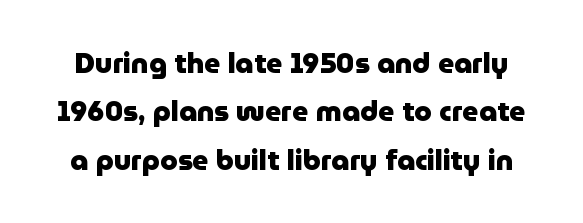
The letters stand straight up with perfectly vertical stems. The letters carry no serifs — their stems end cleanly without finishing strokes. Nobody touched the tracking dial on this one. Is this a fixed-width face? No — the glyphs have proportional, varying widths. A full-strength bold gives these letters their thick strokes. Only glyphs here, with clear space below each row.
